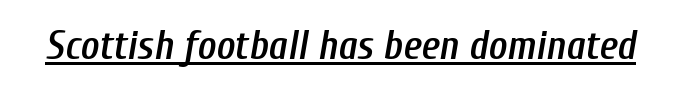
The image shows 40 px semibold, condensed type, italic (leaning right); set normal letter spacing, underlined; low stroke contrast and a medium x-height.
